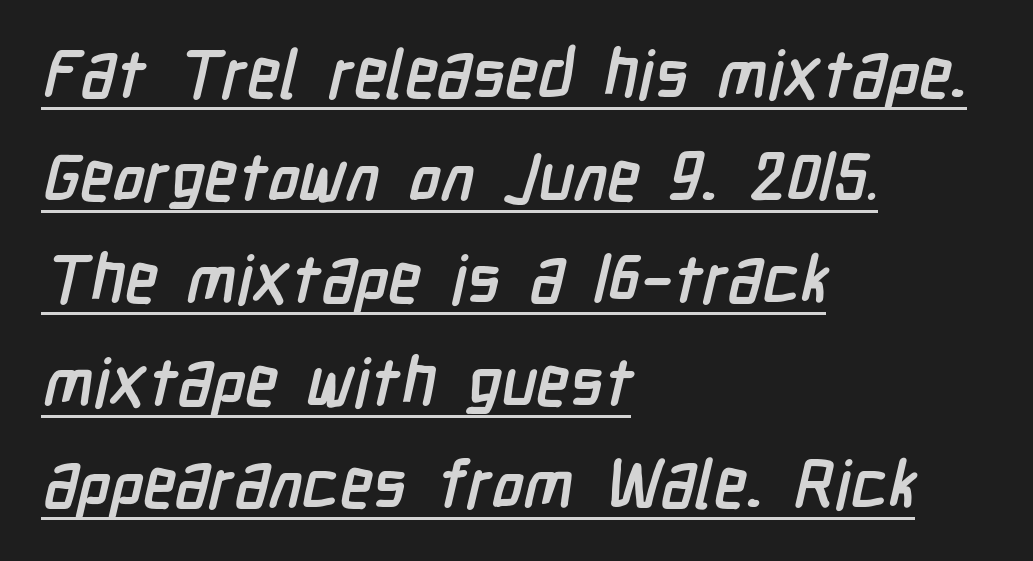
{"serif": "no", "bold": "yes", "weight": "semibold", "width": "condensed", "stroke_contrast": "low", "x_height": "medium", "monospaced": "no", "underline": "yes", "align": "left", "line_spacing": "normal", "line_spacing_ratio": 1.53, "letter_spacing": "normal", "letter_spacing_em": 0.0, "glyph_px": 67}
